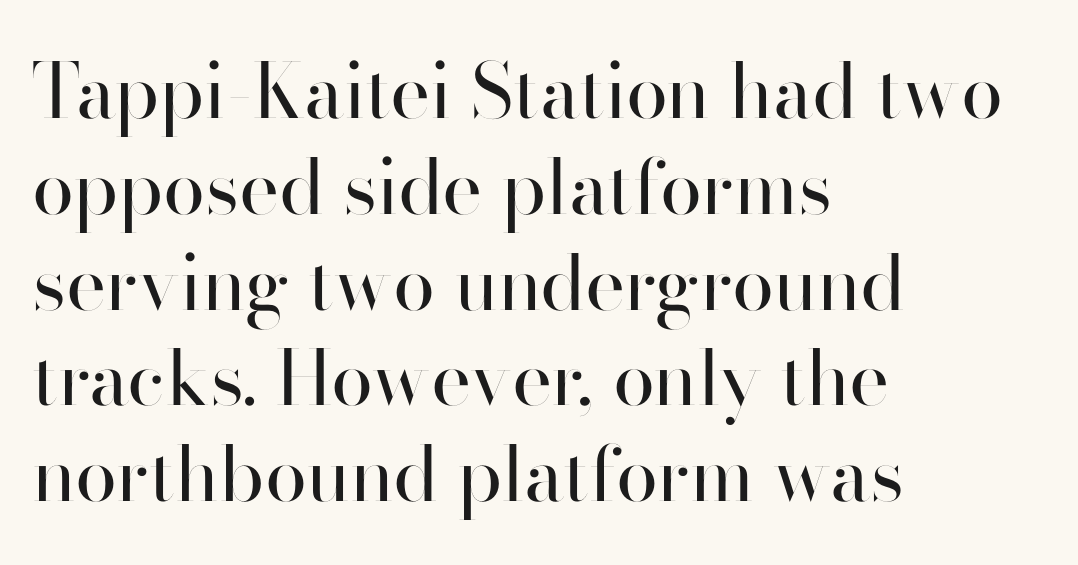
Is this a sans? Yes — the strokes have no serifs. Every stem runs plumb, perpendicular to the baseline. Is the letter spacing exaggerated? No — it looks like the ordinary default. Each new line begins a customary step beneath the previous one. Line beginnings align vertically; line endings do not.
